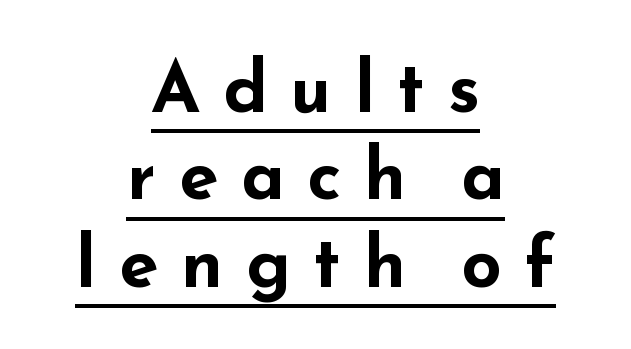
The type family on display is of the sans-serif kind. These lines were composed using upright roman letters. Caption: multi-line text, centered on the measure. A typesetter would call this heavily tracked-out type. Here the designer chose a conventional face with non-uniform glyph widths. What decoration does the sample have? An underline.
